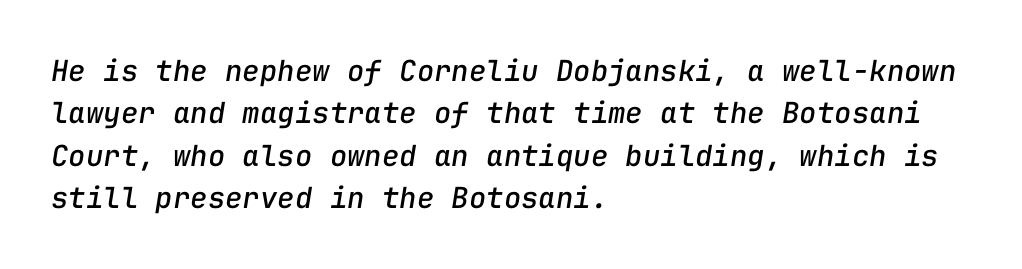
Q: Is the text italic (slanted)? A: Yes, it leans right by about 9 degrees.
Q: Is the text underlined? A: No.
Q: How is the paragraph aligned? A: Left-aligned.
Q: Is the spacing between letters normal or unusually wide? A: Normal.
Q: Is the spacing between lines tight, normal or loose? A: Normal.
Q: Width (condensed, normal, or wide)? A: Normal.
Q: Stroke contrast? A: Low.
Q: x-height? A: Medium.
Q: Monospaced? A: Yes.
